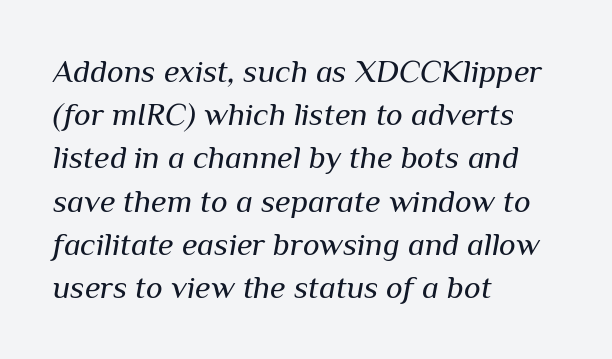
Q: Is the text bold? A: No.
Q: Is the text italic (slanted)? A: Yes, it leans right by about 10 degrees.
Q: Is the text underlined? A: No.
Q: How is the paragraph aligned? A: Left-aligned.
Q: Is the spacing between letters normal or unusually wide? A: Normal.
Q: Is the spacing between lines tight, normal or loose? A: Normal.
Q: Width (condensed, normal, or wide)? A: Normal.
Q: Stroke contrast? A: Medium.
Q: x-height? A: Medium.
Q: Monospaced? A: No.
